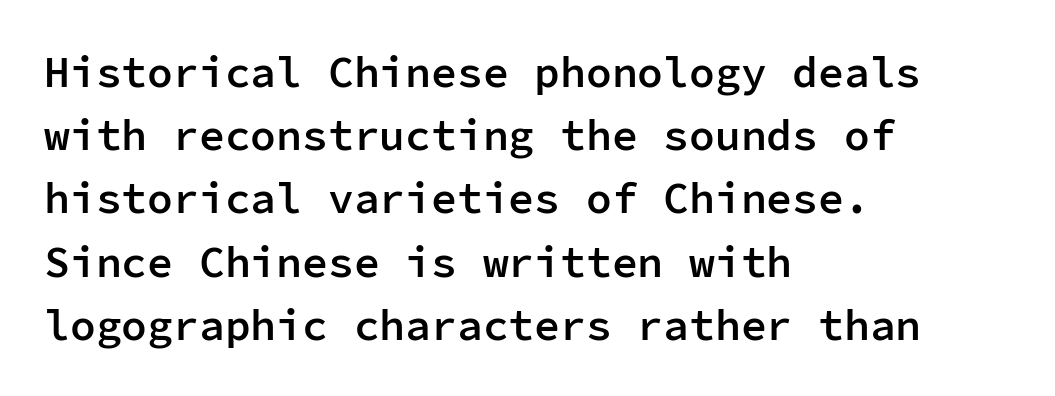
Bare-footed words on every line. Here the designer chose a console-style face with uniform glyph widths. Spacing between characters is what you'd get straight out of the box. Does the copy run flush right? No — it runs flush left. The letters are semibold — heavier than regular but short of a full bold. Notice how the stems are strictly vertical — no italics here.
